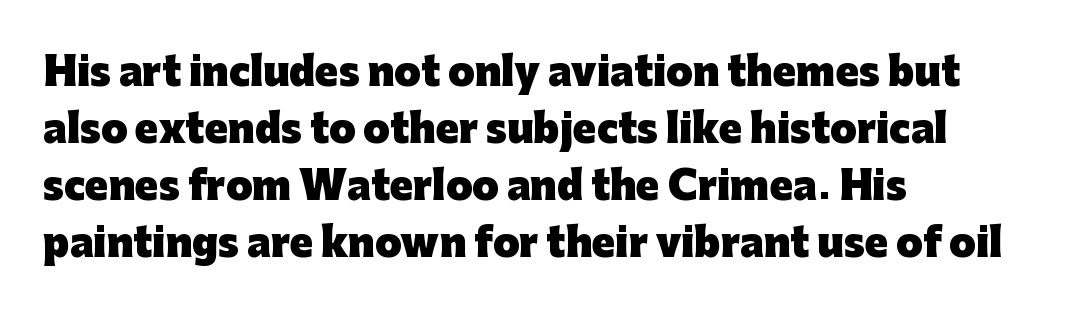
The image shows 38 px heavy sans-serif type, upright; set left-aligned, normal line spacing (1.5x), normal letter spacing, not underlined; low stroke contrast and a medium x-height.
